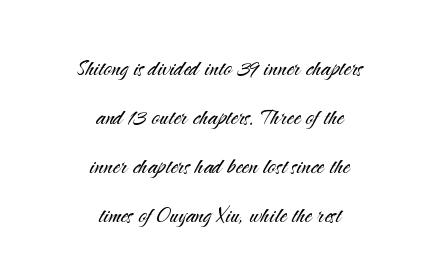
You could not count columns in this text — the font is proportionally spaced. Both edges are ragged and mirror each other, which tells us the setting is centered. Nobody touched the tracking dial on this one. Unmarked baselines from the first word to the last. Serif or sans? Sans — the stroke terminals are bare. Stem width sits at or under what a default text font uses.
